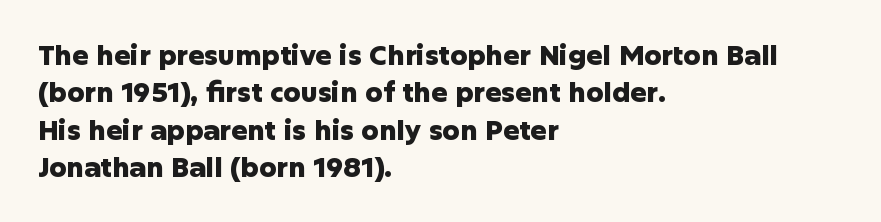
The image shows 27 px bold type, upright; set left-aligned, normal line spacing (1.38x), normal letter spacing, not underlined.
